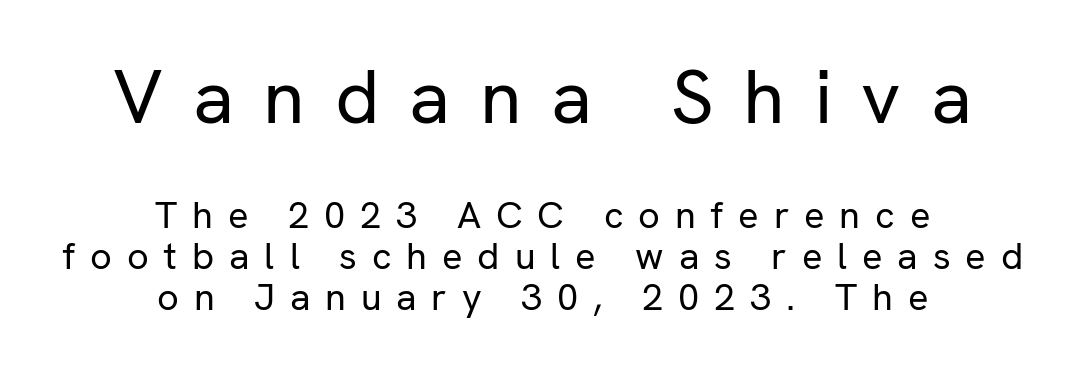
{"serif": "no", "italic": "no", "bold": "no", "weight": "regular", "width": "normal", "stroke_contrast": "low", "x_height": "medium", "monospaced": "no", "underline": "no", "align": "center", "line_spacing": "tight", "line_spacing_ratio": 1.08, "letter_spacing": "wide", "letter_spacing_em": 0.39, "larger_block": "first", "size_ratio": 2.0, "glyph_px": 76}
